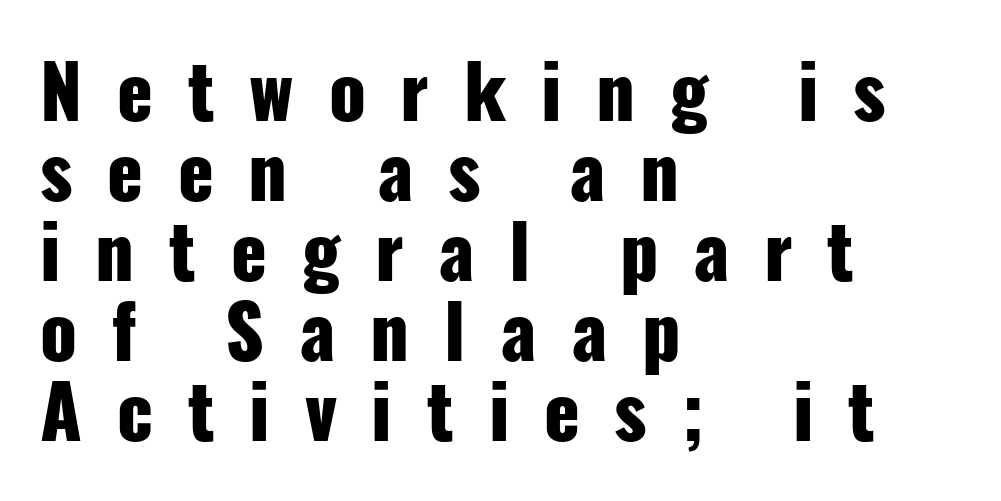
{"serif": "no", "italic": "no", "bold": "yes", "weight": "heavy", "width": "condensed", "stroke_contrast": "low", "x_height": "medium", "monospaced": "no", "underline": "no", "align": "left", "line_spacing": "tight", "line_spacing_ratio": 1.08, "letter_spacing": "wide", "letter_spacing_em": 0.47, "glyph_px": 74}
